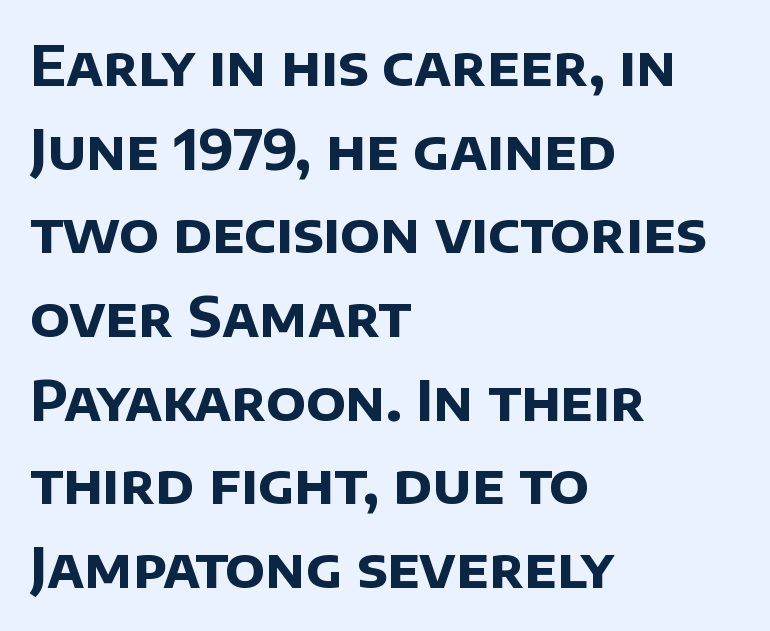
Q: Is the text bold? A: Yes.
Q: Is the typeface a serif or a sans-serif typeface? A: Sans-serif.
Q: Is the text underlined? A: No.
Q: How is the paragraph aligned? A: Left-aligned.
Q: Is the spacing between letters normal or unusually wide? A: Normal.
Q: Is the spacing between lines tight, normal or loose? A: Normal.
Q: Width (condensed, normal, or wide)? A: Normal.
Q: Stroke contrast? A: Low.
Q: x-height? A: Large.
Q: Monospaced? A: No.
